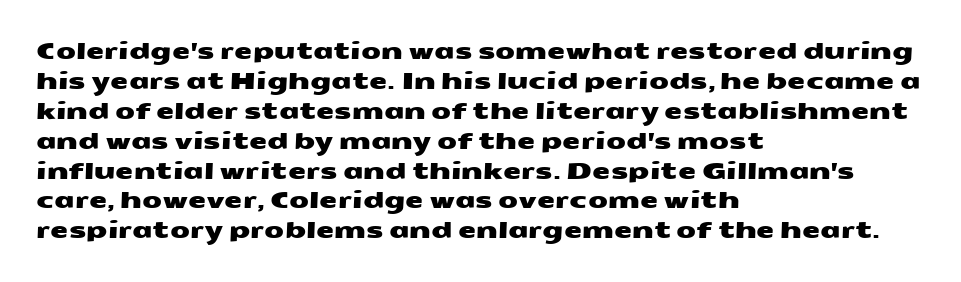
Underlining? Definitely not there. The passage is arranged the way most books set body copy — flush left. The tracking reads as untouched default to a designer's eye. Regarding leading, the lines here are spaced in the standard way.
